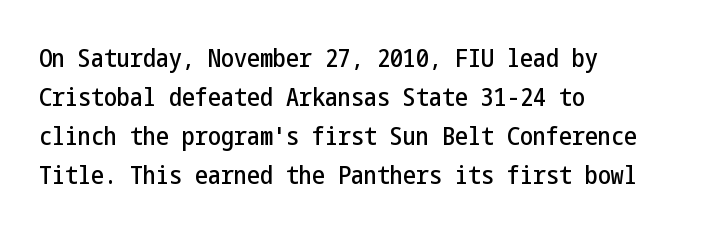
The compositor pushed each line to the left boundary. Every stem runs plumb, perpendicular to the baseline. This sample keeps an unexceptional amount of space between lines. Here the glyphs are tracked normally, forming tight word shapes. Descender tails drop into unmarked territory.
